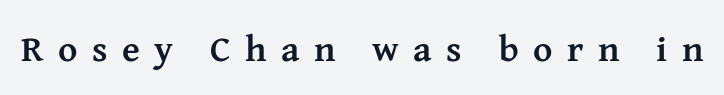
Beneath every word, the page is bare. Do the letters lean? They stand straight. Look at the stroke-to-counter ratio: heavy, a bold. Proportional: the letters do not fall into vertical columns. A serif font was chosen for this passage. Caption: expanded tracking, letters set apart.
